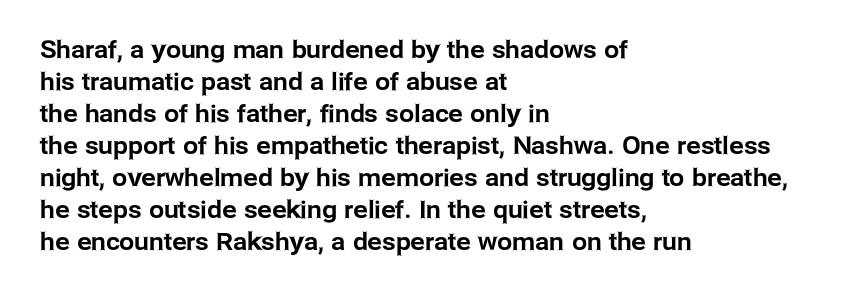
{"italic": "no", "underline": "no", "align": "left", "line_spacing": "normal", "line_spacing_ratio": 1.33, "letter_spacing": "normal", "letter_spacing_em": 0.0, "glyph_px": 24}
